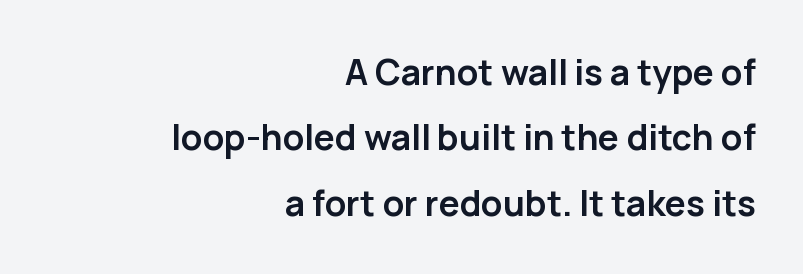
The image shows 35 px semibold sans-serif type, upright; set right-aligned, line spacing 1.87x, normal letter spacing, not underlined; low stroke contrast and a medium x-height.
